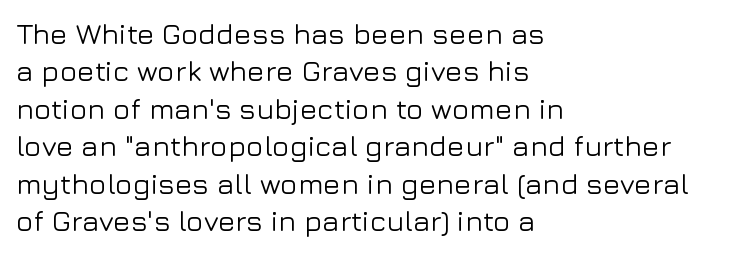
Q: Is the text italic (slanted)? A: No, it is upright.
Q: Is the typeface a serif or a sans-serif typeface? A: Sans-serif.
Q: Is the text underlined? A: No.
Q: How is the paragraph aligned? A: Left-aligned.
Q: Is the spacing between letters normal or unusually wide? A: Normal.
Q: Is the spacing between lines tight, normal or loose? A: Normal.
Q: Width (condensed, normal, or wide)? A: Normal.
Q: Stroke contrast? A: Low.
Q: x-height? A: Medium.
Q: Monospaced? A: No.
